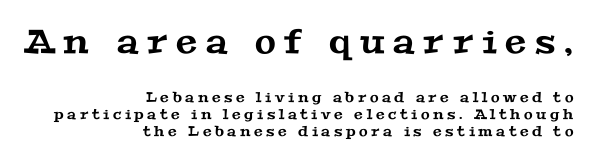
Each letter keeps its own natural width here, so spacing adapts to shape. Any mark beneath the type? The region is blank. Caption: expanded tracking, letters set apart. These lines are set flush right with a ragged left edge. Examine the stroke ends and you'll spot serifs. Size hierarchy here favors the leading block over the trailing one.
